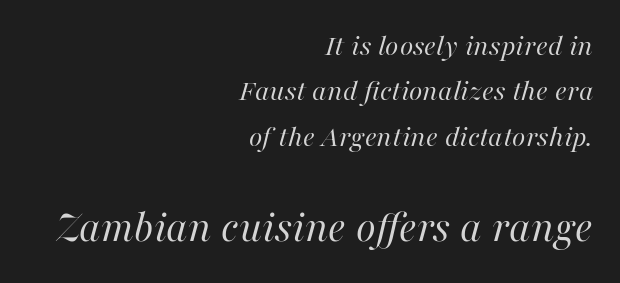
{"italic": "yes", "lean": "right", "slant_degrees": 16, "bold": "no", "weight": "regular", "width": "normal", "stroke_contrast": "high", "x_height": "medium", "monospaced": "no", "underline": "no", "align": "right", "line_spacing": "normal", "line_spacing_ratio": 1.46, "letter_spacing": "normal", "letter_spacing_em": 0.0, "larger_block": "second", "size_ratio": 1.48, "glyph_px": 46}
